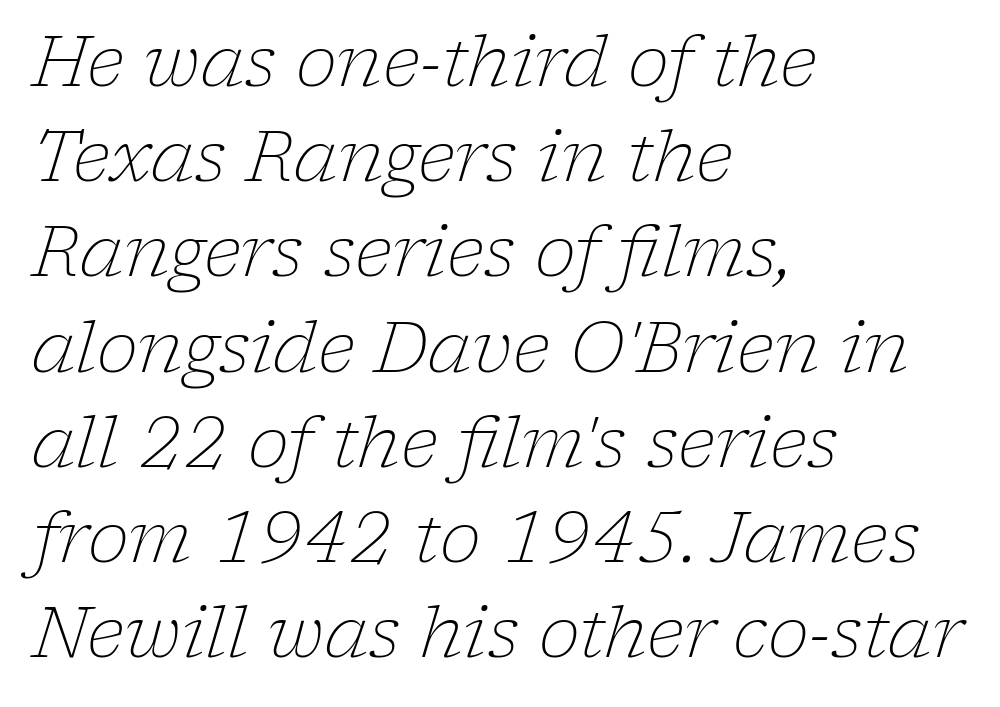
The rendering uses natural spacing where letterforms have individual widths. Has an underline been added? It has not. Old-style or modern, the face here clearly has serifs. Is the type slanted? Yes — the strokes lean at a clear angle.
